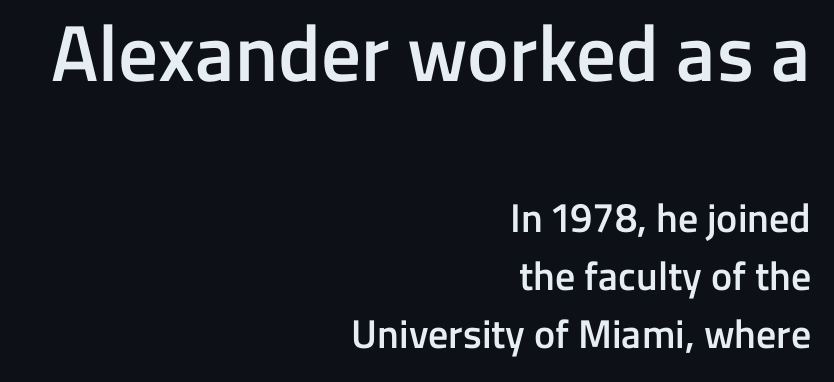
The image shows 79 px semibold sans-serif type, upright; set right-aligned, normal line spacing (1.46x), normal letter spacing, not underlined; the first (top) block is 1.98x larger; low stroke contrast and a medium x-height.
